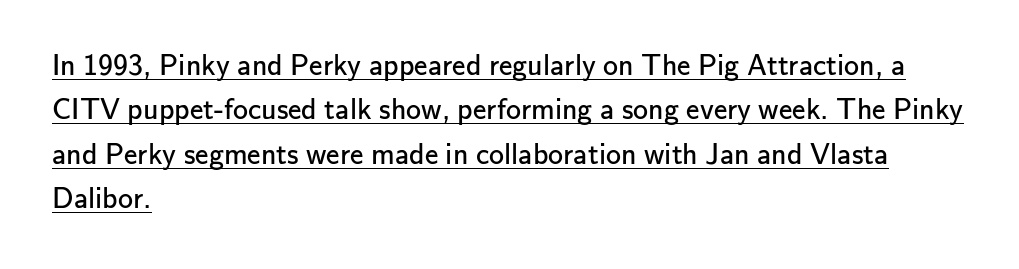
The image shows 30 px regular-weight sans-serif type, upright; set left-aligned, normal line spacing (1.48x), normal letter spacing, underlined; low stroke contrast and a small x-height.
